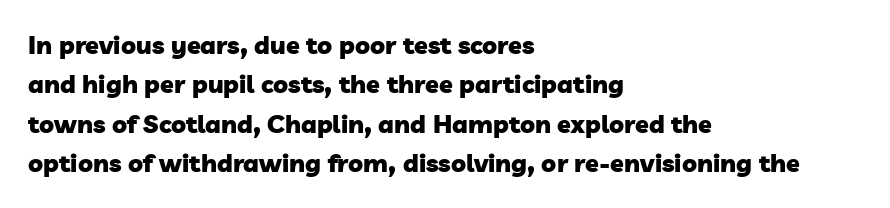
The letterforms sit shoulder to shoulder at normal distance. These words are printed bold, with thick strokes throughout. This sample is left-justified, so line endings fall wherever the words run out. Leading matches the norm, producing a regular column.
